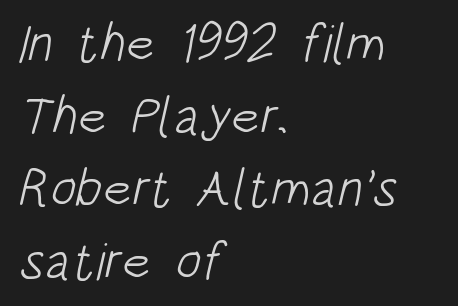
Nope, no serifs anywhere on these letters. A student would call this left alignment; a typographer would say flush left, rag right. Vertical stems look standard width or narrower in stroke. Proportional: the letters do not fall into vertical columns. Each new line begins a customary step beneath the previous one.
